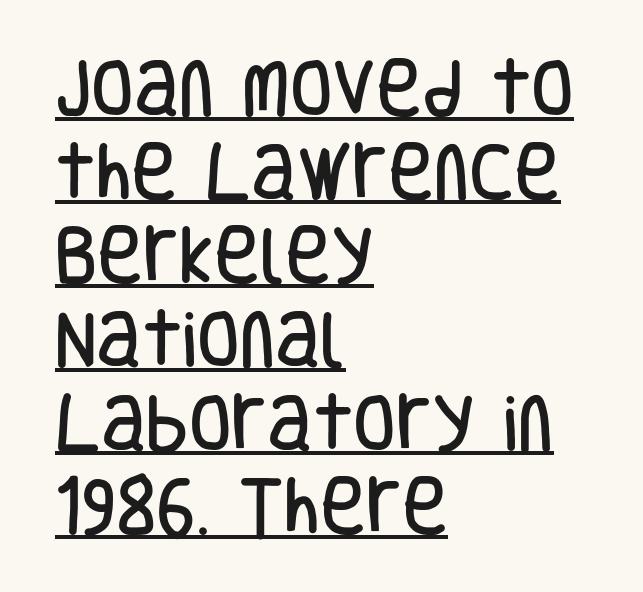
The image shows 62 px condensed sans-serif type, upright; set left-aligned, normal line spacing (1.35x), normal letter spacing, underlined; low stroke contrast and a large x-height.
